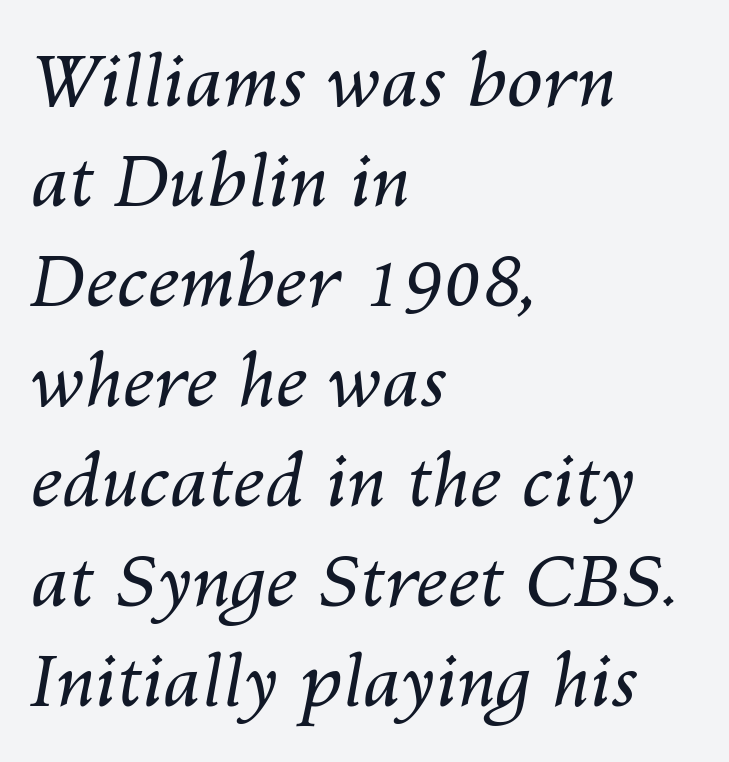
Q: Is the text bold? A: No.
Q: Is the text italic (slanted)? A: Yes, it leans right by about 10 degrees.
Q: Is the text underlined? A: No.
Q: How is the paragraph aligned? A: Left-aligned.
Q: Is the spacing between letters normal or unusually wide? A: Normal.
Q: Is the spacing between lines tight, normal or loose? A: Normal.
Q: Width (condensed, normal, or wide)? A: Normal.
Q: Stroke contrast? A: Medium.
Q: x-height? A: Medium.
Q: Monospaced? A: No.
